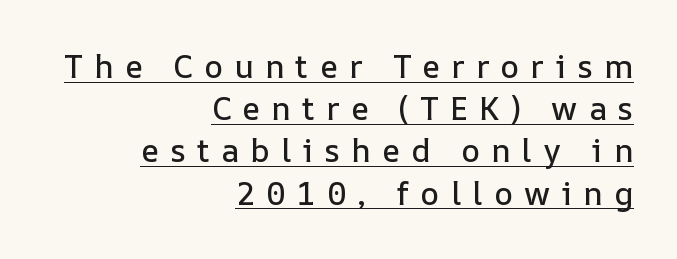
The text block is weighted toward the right margin, trailing off unevenly leftward. Posture: straight, roman, zero tilt. Decoration check: the copy is underlined. One glance says typical: line gaps are just what's usual.
